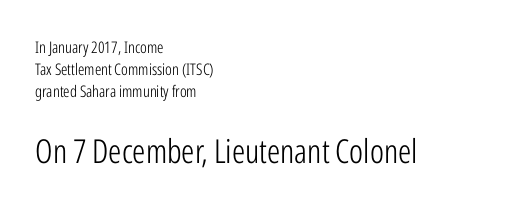
{"serif": "no", "italic": "no", "bold": "no", "weight": "light", "width": "condensed", "stroke_contrast": "low", "x_height": "medium", "monospaced": "no", "underline": "no", "align": "left", "line_spacing": "normal", "line_spacing_ratio": 1.36, "letter_spacing": "normal", "letter_spacing_em": 0.0, "larger_block": "second", "size_ratio": 2.06, "glyph_px": 33}
